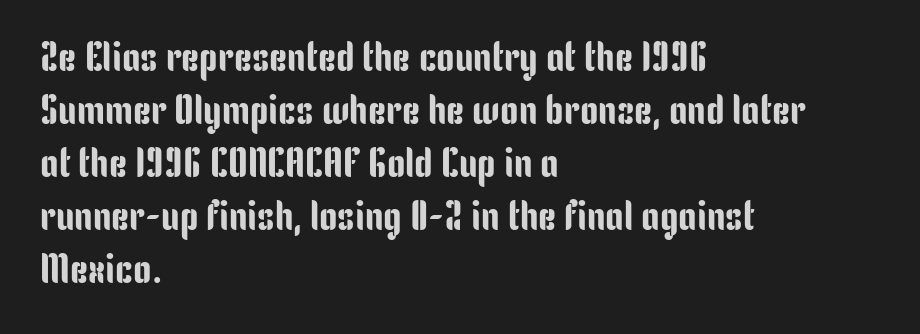
Q: Is the text italic (slanted)? A: No, it is upright.
Q: Is the typeface a serif or a sans-serif typeface? A: Sans-serif.
Q: Is the text underlined? A: No.
Q: How is the paragraph aligned? A: Left-aligned.
Q: Is the spacing between letters normal or unusually wide? A: Normal.
Q: Is the spacing between lines tight, normal or loose? A: Normal.
Q: Width (condensed, normal, or wide)? A: Condensed.
Q: Stroke contrast? A: Low.
Q: x-height? A: Medium.
Q: Monospaced? A: No.
